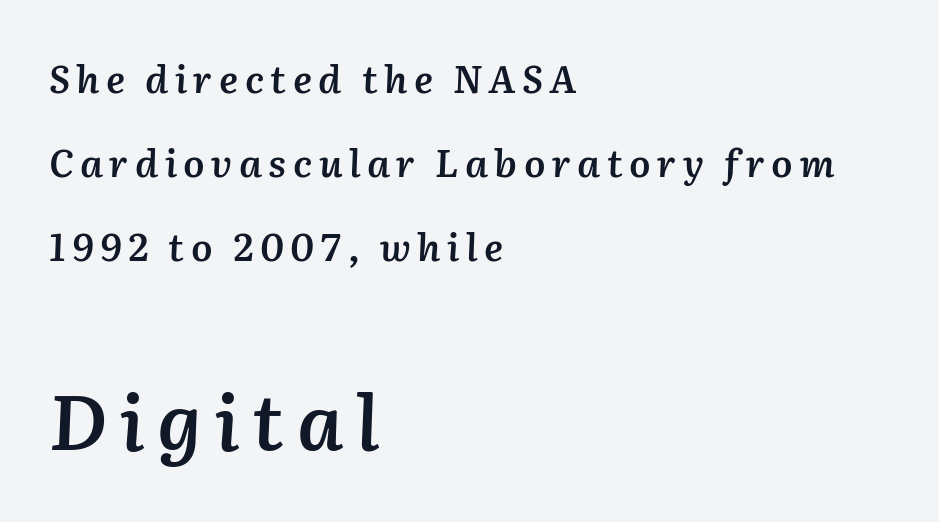
{"italic": "yes", "lean": "right", "slant_degrees": 2, "bold": "semi", "weight": "semibold", "width": "normal", "stroke_contrast": "medium", "x_height": "medium", "monospaced": "no", "underline": "no", "align": "left", "line_spacing": "loose", "line_spacing_ratio": 2.21, "larger_block": "second", "size_ratio": 2.0, "glyph_px": 76}
